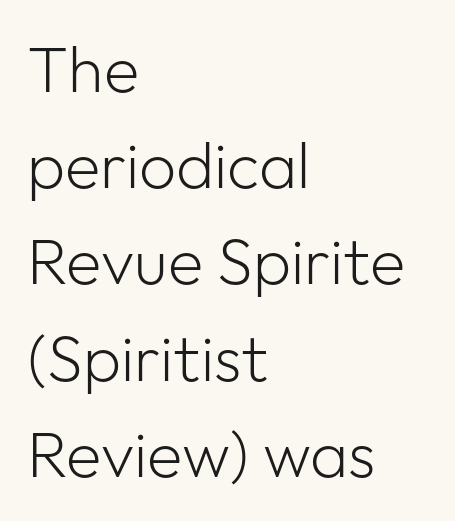
The face used here is proportionally spaced, like ordinary book or web type. A typesetter would label this face a sans. Leading: standard. The letters look calm and open, with moderate or lighter stems. The horizontal fit of the characters is conventional and even. Just letters on the line, the space beneath them empty.
